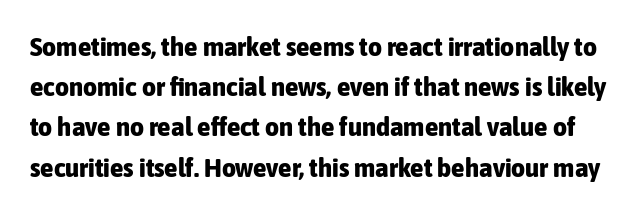
The strokes are fattened all the way to bold. A roman cut, with each character standing at attention. Only glyphs here, with clear space below each row. Regarding leading, the lines here are spaced in the standard way. The type is set solid horizontally, with unmodified tracking.
